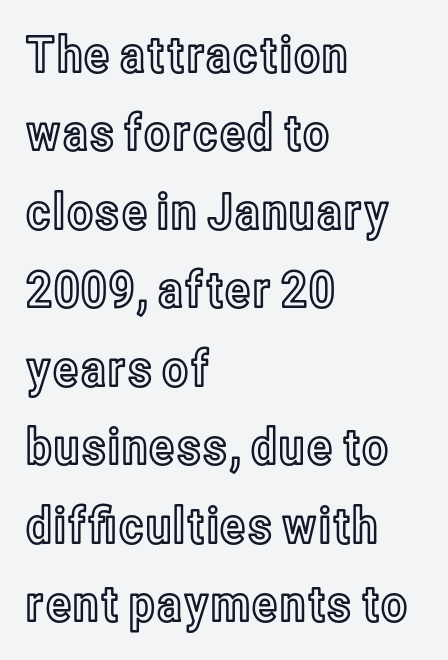
Q: Is the text italic (slanted)? A: No, it is upright.
Q: Is the text underlined? A: No.
Q: How is the paragraph aligned? A: Left-aligned.
Q: Is the spacing between letters normal or unusually wide? A: Normal.
Q: Is the spacing between lines tight, normal or loose? A: Normal.
Q: Width (condensed, normal, or wide)? A: Condensed.
Q: x-height? A: Medium.
Q: Monospaced? A: No.
